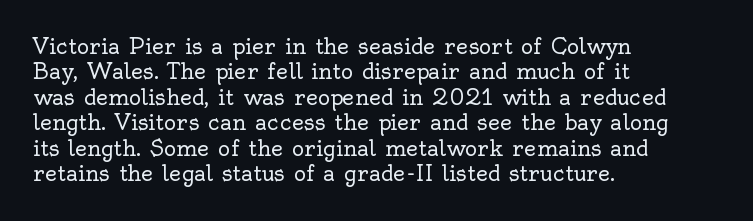
A bare baseline throughout the passage. Line beginnings align vertically; line endings do not. This sample uses plain, unmodified letter spacing. Posture: straight, roman, zero tilt. Is this a heavy cut? Hardly; it is regular or lighter.
